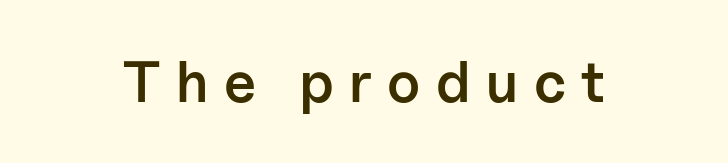
Q: Is the text bold? A: Semi-bold.
Q: Is the text italic (slanted)? A: No, it is upright.
Q: Is the typeface a serif or a sans-serif typeface? A: Sans-serif.
Q: Is the text underlined? A: No.
Q: Is the spacing between letters normal or unusually wide? A: Unusually wide.
Q: Width (condensed, normal, or wide)? A: Normal.
Q: Stroke contrast? A: Low.
Q: x-height? A: Medium.
Q: Monospaced? A: No.
